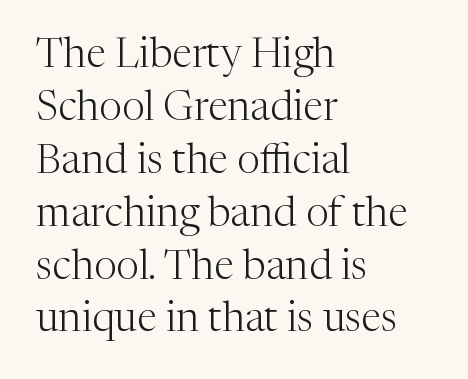
The image shows 41 px light serif type, upright; set left-aligned, normal line spacing (1.29x), normal letter spacing, not underlined; medium stroke contrast and a medium x-height.
